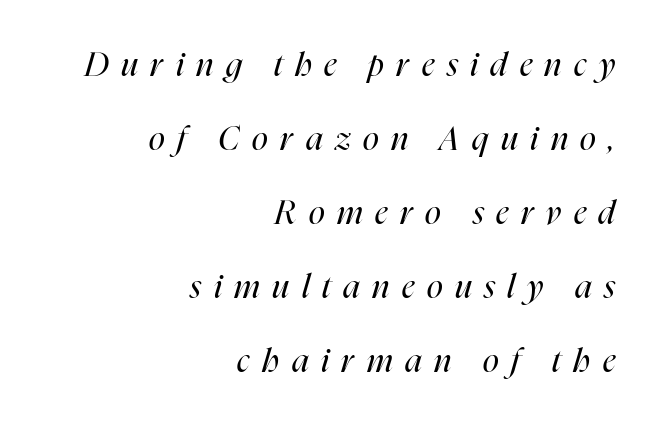
Stroke mass is kept to a normal reading level or below. The rag falls on the left side of this text block. These lines are rendered in a variable-pitch font. Is the letter spacing exaggerated? Yes — the characters are pushed far apart.
